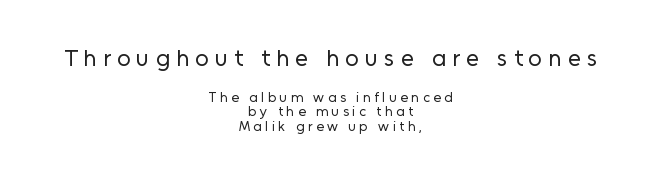
Q: Is the text bold? A: No.
Q: Is the text italic (slanted)? A: No, it is upright.
Q: Is the text underlined? A: No.
Q: How is the paragraph aligned? A: Centered.
Q: Is the spacing between letters normal or unusually wide? A: Unusually wide.
Q: Is the spacing between lines tight, normal or loose? A: Tight.
Q: Which block of text is set in a larger size, the first (top) or the second (bottom)? A: The first (top) one.
